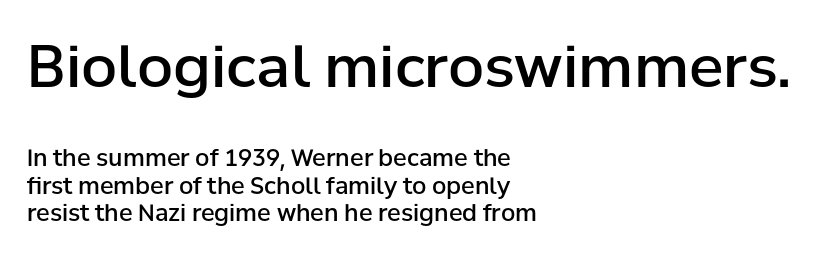
Q: Is the text bold? A: Semi-bold.
Q: Is the text italic (slanted)? A: No, it is upright.
Q: Is the typeface a serif or a sans-serif typeface? A: Sans-serif.
Q: Is the text underlined? A: No.
Q: How is the paragraph aligned? A: Left-aligned.
Q: Is the spacing between letters normal or unusually wide? A: Normal.
Q: Which block of text is set in a larger size, the first (top) or the second (bottom)? A: The first (top) one.
Q: Width (condensed, normal, or wide)? A: Normal.
Q: Stroke contrast? A: Low.
Q: x-height? A: Medium.
Q: Monospaced? A: No.
